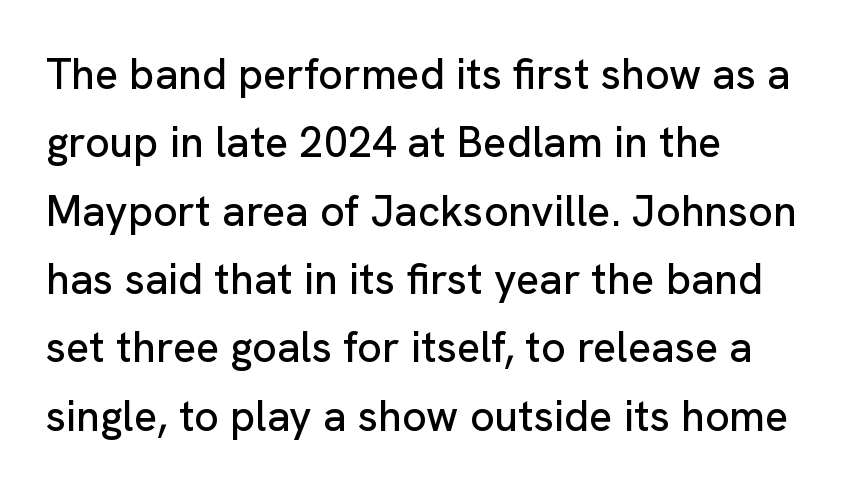
A clean baseline with only descenders dipping below it. Are there feet on the stems? There aren't — it's a sans. If you drew a ruler down the left edge, every line would touch it. Character widths vary here, with narrow letters taking less room than wide ones. Line spacing here is normal.
